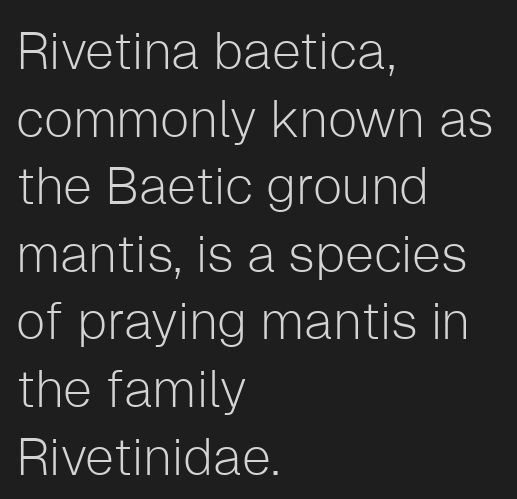
Q: Is the text bold? A: No.
Q: Is the text italic (slanted)? A: No, it is upright.
Q: Is the typeface a serif or a sans-serif typeface? A: Sans-serif.
Q: Is the text underlined? A: No.
Q: How is the paragraph aligned? A: Left-aligned.
Q: Is the spacing between letters normal or unusually wide? A: Normal.
Q: Is the spacing between lines tight, normal or loose? A: Normal.
Q: Width (condensed, normal, or wide)? A: Normal.
Q: Stroke contrast? A: Low.
Q: x-height? A: Medium.
Q: Monospaced? A: No.
